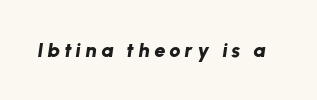
Q: Is the text bold? A: Yes.
Q: Is the text italic (slanted)? A: Yes, it leans right by about 8 degrees.
Q: Is the text underlined? A: No.
Q: Is the spacing between letters normal or unusually wide? A: Unusually wide.
